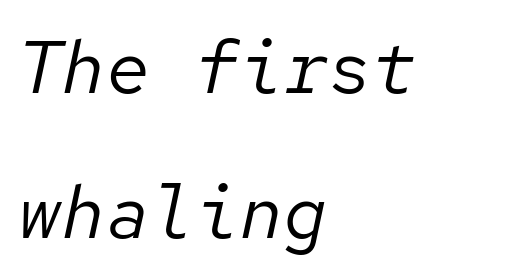
{"italic": "yes", "lean": "right", "slant_degrees": 12, "bold": "no", "weight": "regular", "width": "normal", "stroke_contrast": "low", "x_height": "medium", "monospaced": "yes", "underline": "no", "align": "left", "line_spacing": "loose", "line_spacing_ratio": 1.96, "letter_spacing": "normal", "letter_spacing_em": 0.0, "glyph_px": 74}
